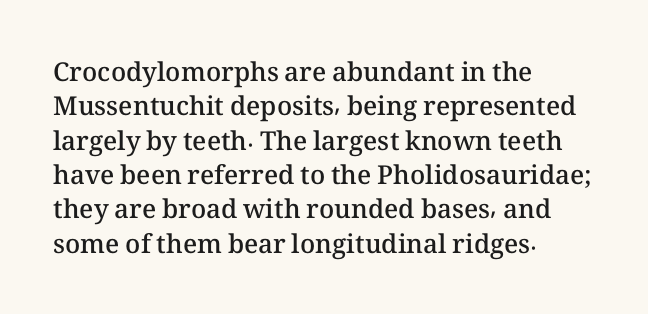
{"italic": "no", "bold": "semi", "underline": "no", "align": "left", "line_spacing": "normal", "line_spacing_ratio": 1.32, "letter_spacing": "normal", "letter_spacing_em": 0.0, "glyph_px": 26}
